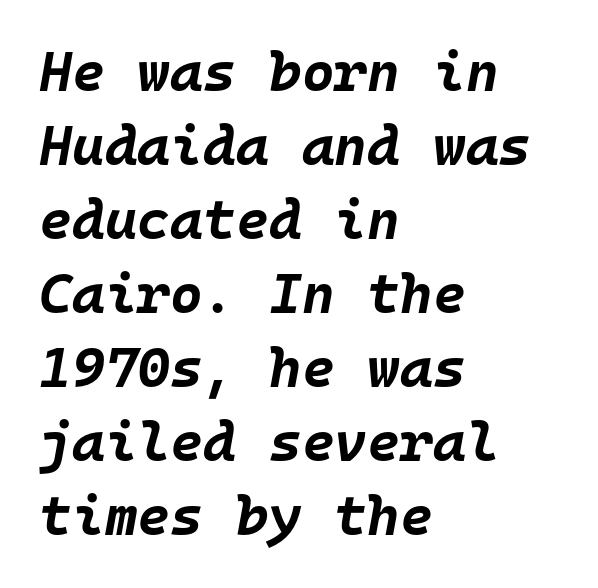
{"italic": "yes", "lean": "right", "slant_degrees": 10, "bold": "yes", "weight": "bold", "width": "normal", "stroke_contrast": "low", "x_height": "large", "monospaced": "yes", "underline": "no", "align": "left", "line_spacing": "normal", "line_spacing_ratio": 1.32, "letter_spacing": "normal", "letter_spacing_em": 0.0, "glyph_px": 56}
